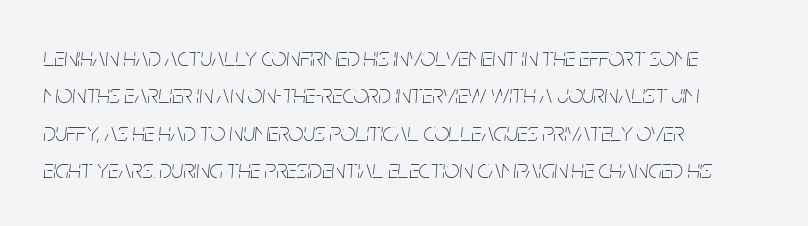
Letter spacing: default. The letters look calm and open, with moderate or lighter stems. Is there much room between lines? A standard amount, neither cramped nor airy. The rendering anchors every line to the left-hand side. The specimen omits any rule beneath the text block's lines. These lines were composed using italics.
